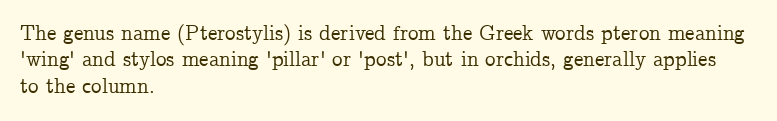
Is there much room between lines? A standard amount, neither cramped nor airy. The line texture is even and compact thanks to regular tracking. In terms of posture, this sample is upright. The paragraph has a hard left edge and a soft right edge. The strip under each line holds only bare page.
